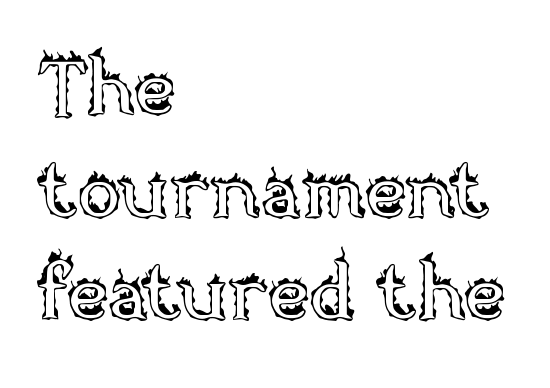
{"italic": "no", "width": "normal", "x_height": "large", "monospaced": "no", "underline": "no", "align": "left", "line_spacing": "normal", "line_spacing_ratio": 1.3, "letter_spacing": "normal", "letter_spacing_em": 0.0, "glyph_px": 79}
